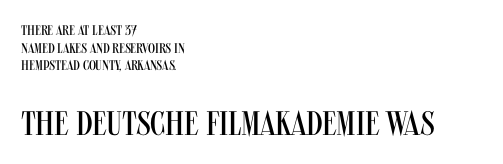
{"serif": "no", "italic": "no", "bold": "no", "weight": "regular", "width": "condensed", "stroke_contrast": "medium", "x_height": "large", "monospaced": "no", "underline": "no", "align": "left", "line_spacing": "normal", "line_spacing_ratio": 1.26, "letter_spacing": "normal", "letter_spacing_em": 0.0, "larger_block": "second", "size_ratio": 2.43, "glyph_px": 34}
